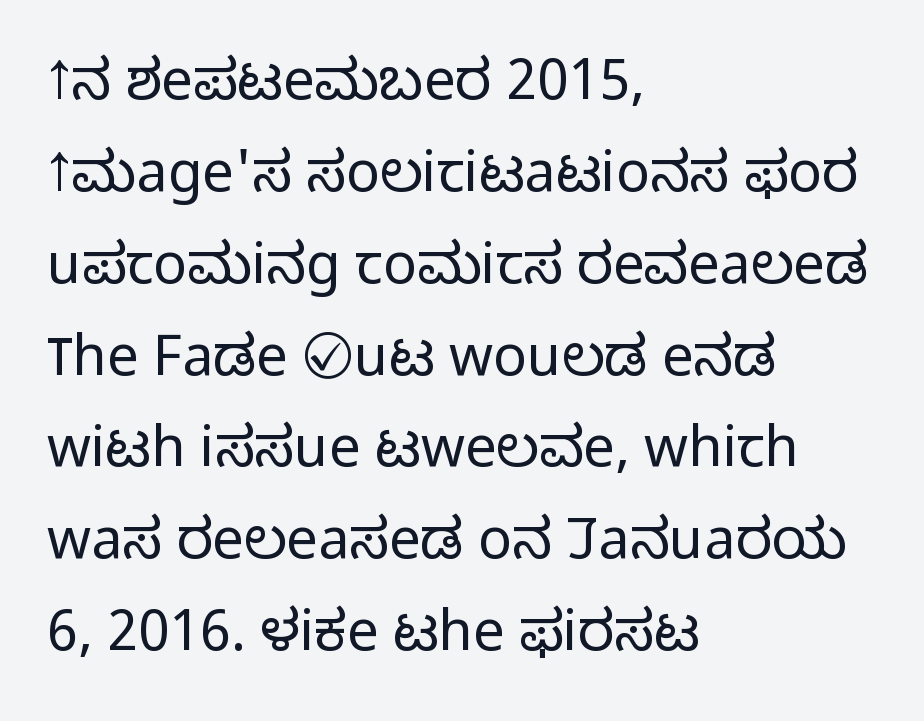
The image shows 56 px light sans-serif type, upright; set left-aligned, normal line spacing (1.64x), normal letter spacing, not underlined; low stroke contrast and a medium x-height.
